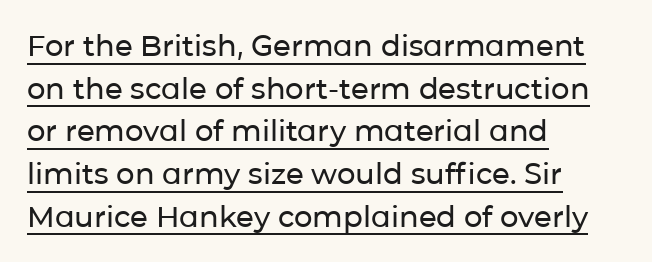
{"serif": "no", "italic": "no", "width": "normal", "stroke_contrast": "low", "x_height": "medium", "monospaced": "no", "underline": "yes", "align": "left", "line_spacing": "normal", "line_spacing_ratio": 1.47, "letter_spacing": "normal", "letter_spacing_em": 0.0, "glyph_px": 29}
